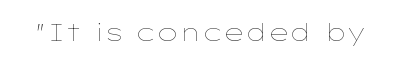
Only glyphs here, with clear space below each row. Notice how the stems are strictly vertical — no italics here. Between one letter and the next there's only the usual sliver of space. Is this a heavy cut? Hardly; it is regular or lighter.
